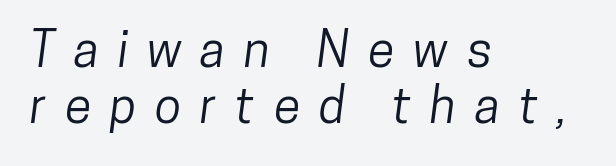
The image shows 49 px condensed sans-serif type; set left-aligned, tight line spacing (1.14x), unusually wide letter spacing (+0.38 em), not underlined; low stroke contrast and a medium x-height.
